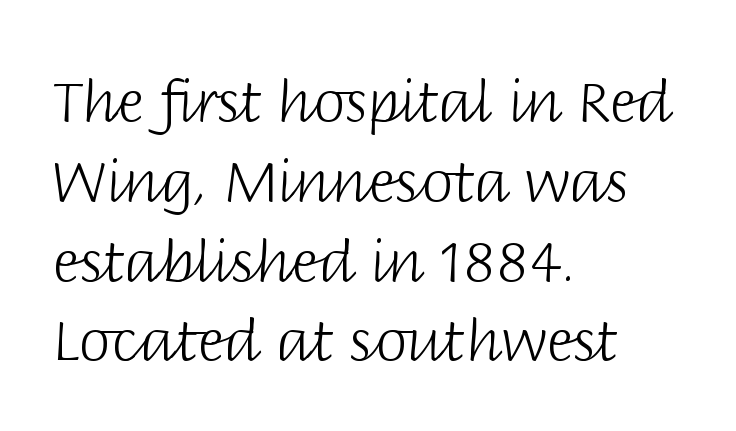
The image shows 57 px light sans-serif type, upright; set left-aligned, normal line spacing (1.4x), normal letter spacing, not underlined; low stroke contrast and a large x-height.
